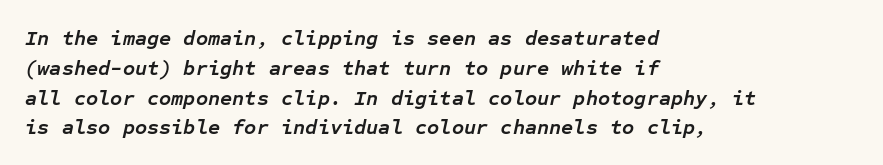
Q: Is the text bold? A: Yes.
Q: Is the text italic (slanted)? A: Yes, it leans right by about 12 degrees.
Q: Is the text underlined? A: No.
Q: How is the paragraph aligned? A: Left-aligned.
Q: Is the spacing between letters normal or unusually wide? A: Normal.
Q: Is the spacing between lines tight, normal or loose? A: Normal.
